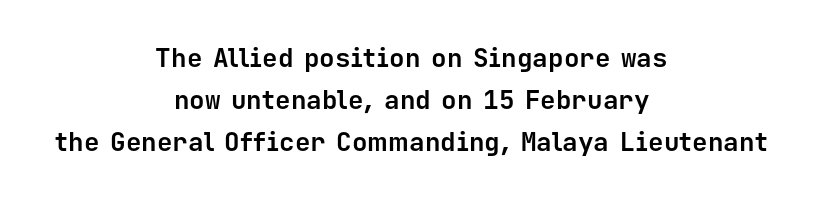
Q: Is the text bold? A: Yes.
Q: Is the text italic (slanted)? A: No, it is upright.
Q: Is the text underlined? A: No.
Q: How is the paragraph aligned? A: Centered.
Q: Is the spacing between letters normal or unusually wide? A: Normal.
Q: Is the spacing between lines tight, normal or loose? A: Normal.
